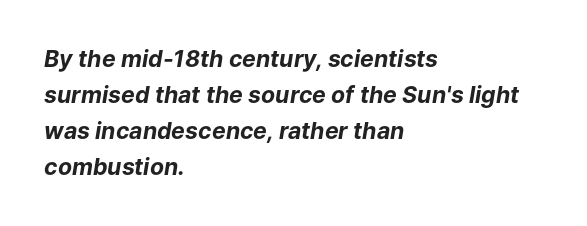
Q: Is the text bold? A: Yes.
Q: Is the text italic (slanted)? A: Yes, it leans right by about 9 degrees.
Q: Is the text underlined? A: No.
Q: How is the paragraph aligned? A: Left-aligned.
Q: Is the spacing between letters normal or unusually wide? A: Normal.
Q: Is the spacing between lines tight, normal or loose? A: Normal.
